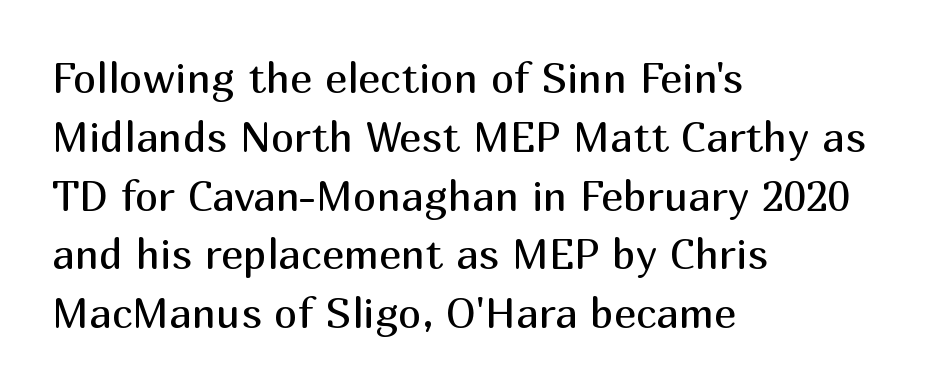
{"serif": "no", "italic": "no", "bold": "no", "weight": "regular", "width": "normal", "stroke_contrast": "medium", "x_height": "medium", "monospaced": "no", "underline": "no", "align": "left", "line_spacing": "normal", "line_spacing_ratio": 1.4, "letter_spacing": "normal", "letter_spacing_em": 0.0, "glyph_px": 42}
